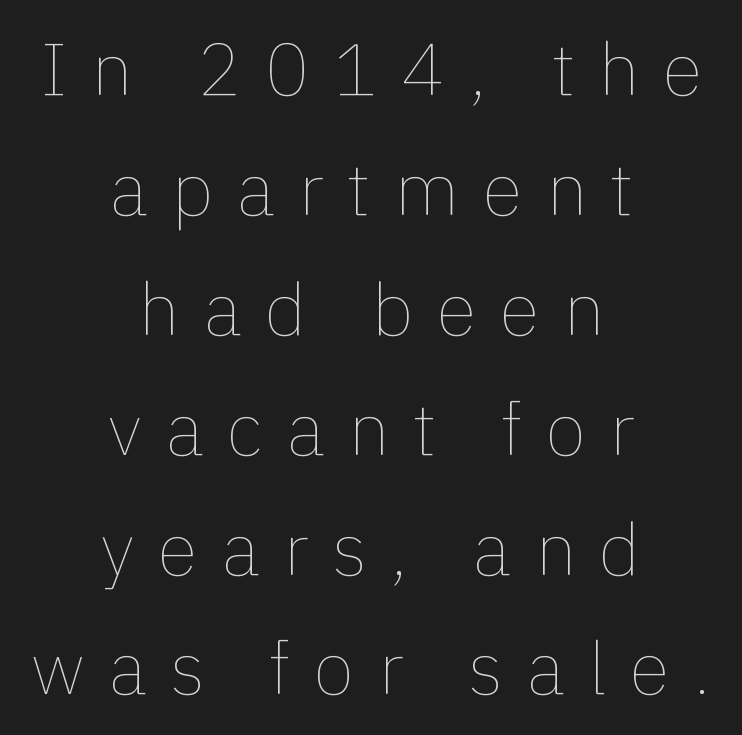
Is the stroke heavy? The answer is a plain regular-or-lighter. The axis of the letterforms is exactly vertical. A typesetter would call this proportional, since set widths differ per character. Any mark beneath the type? The region is blank. Characters follow at a spacing far wider than the type designer built in.
